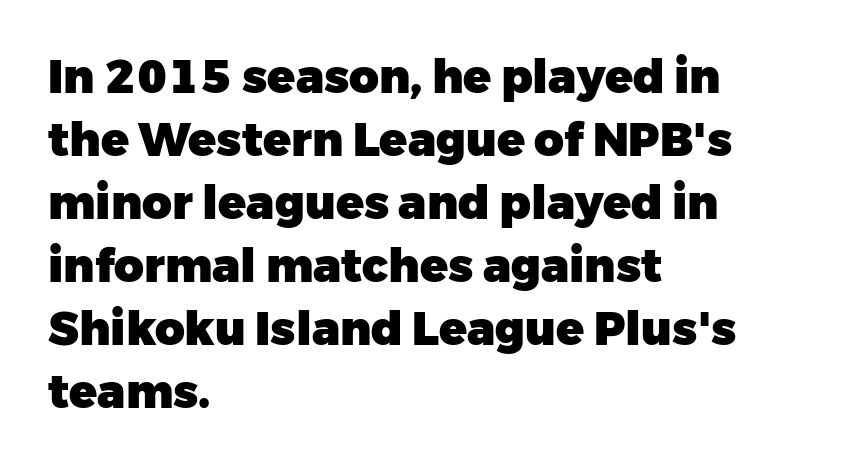
The gap between lines stays unmarked. The ragged edge is on the right, which tells us the setting is flush left. Weight check: bold — yes, fully. Ordinary non-slanted type is in use. Note the varied advance widths — an 'i' is clearly narrower than an 'm'. Vertically, the passage feels balanced, rows spaced as you'd expect.
